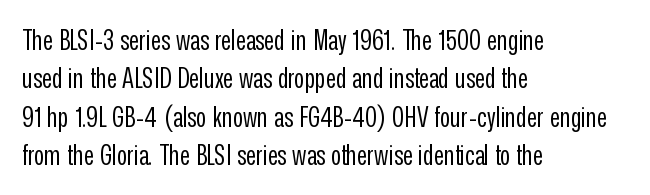
The image shows 28 px regular-weight, condensed sans-serif type, upright; set left-aligned, normal line spacing (1.37x), normal letter spacing, not underlined; low stroke contrast and a medium x-height.
